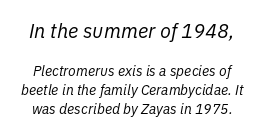
Q: Is the text bold? A: No.
Q: Is the text italic (slanted)? A: Yes, it leans right by about 11 degrees.
Q: Is the text underlined? A: No.
Q: Is the spacing between letters normal or unusually wide? A: Normal.
Q: Is the spacing between lines tight, normal or loose? A: Normal.
Q: Which block of text is set in a larger size, the first (top) or the second (bottom)? A: The first (top) one.
